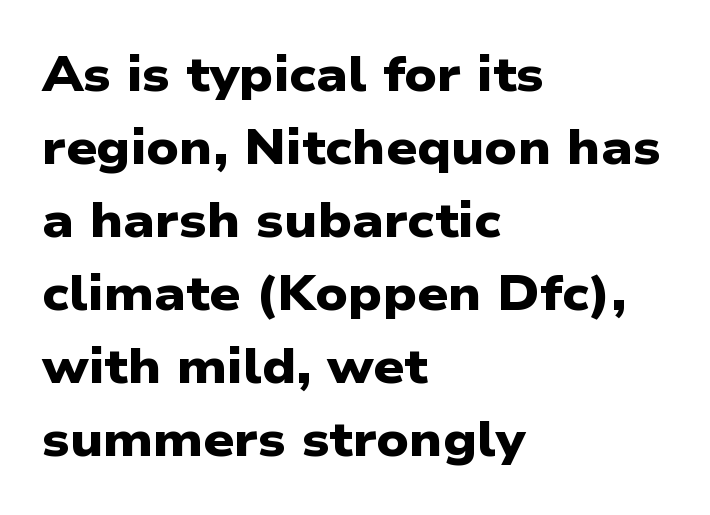
Q: Is the text bold? A: Yes.
Q: Is the typeface a serif or a sans-serif typeface? A: Sans-serif.
Q: Is the text underlined? A: No.
Q: How is the paragraph aligned? A: Left-aligned.
Q: Is the spacing between letters normal or unusually wide? A: Normal.
Q: Is the spacing between lines tight, normal or loose? A: Normal.
Q: Width (condensed, normal, or wide)? A: Wide.
Q: Stroke contrast? A: Low.
Q: x-height? A: Medium.
Q: Monospaced? A: No.
